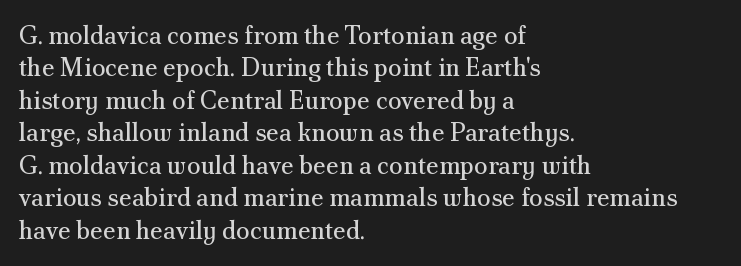
The image shows 25 px text type, upright; set left-aligned, normal line spacing (1.3x), normal letter spacing, not underlined.
